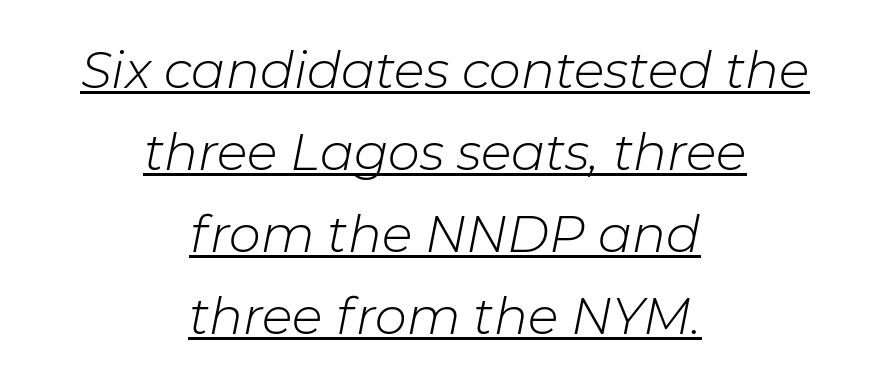
{"italic": "yes", "lean": "right", "slant_degrees": 11, "bold": "no", "weight": "light", "width": "normal", "stroke_contrast": "low", "x_height": "medium", "monospaced": "no", "underline": "yes", "align": "center", "line_spacing": "normal", "line_spacing_ratio": 1.49, "letter_spacing": "normal", "letter_spacing_em": 0.0, "glyph_px": 55}
